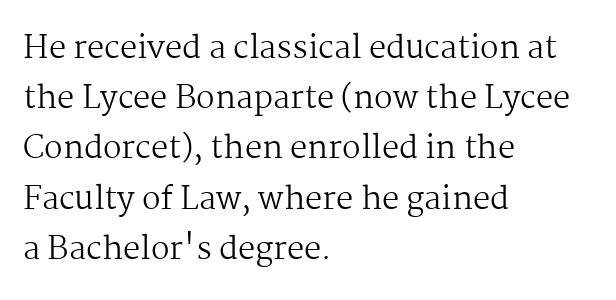
{"serif": "yes", "italic": "no", "bold": "no", "weight": "regular", "width": "normal", "stroke_contrast": "medium", "x_height": "medium", "monospaced": "no", "underline": "no", "align": "left", "line_spacing": "normal", "line_spacing_ratio": 1.62, "letter_spacing": "normal", "letter_spacing_em": 0.0, "glyph_px": 31}
